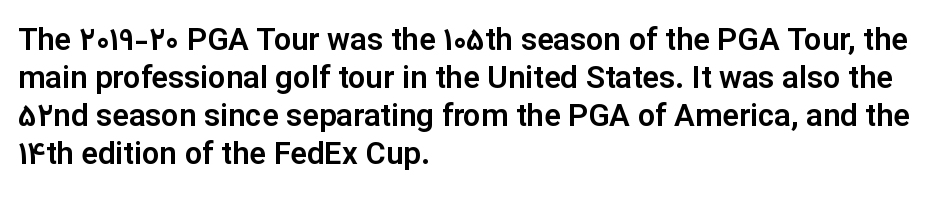
The image shows 31 px sans-serif type, upright; set left-aligned, line spacing 1.23x, normal letter spacing, not underlined; low stroke contrast and a medium x-height.
